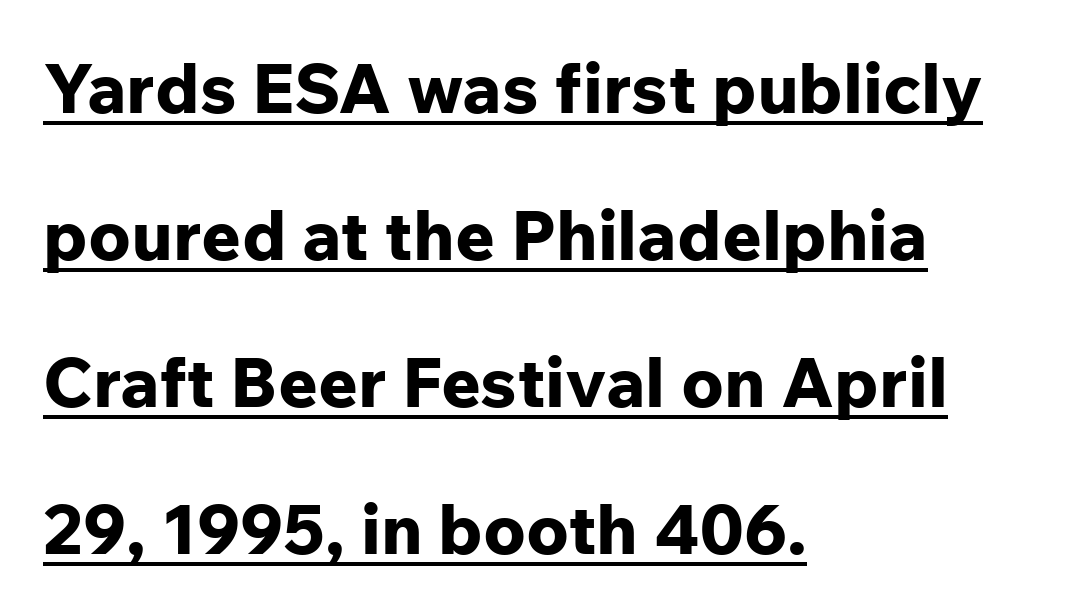
The image shows 69 px bold sans-serif type, upright; set left-aligned, loose line spacing (2.13x), normal letter spacing, underlined; low stroke contrast and a medium x-height.
